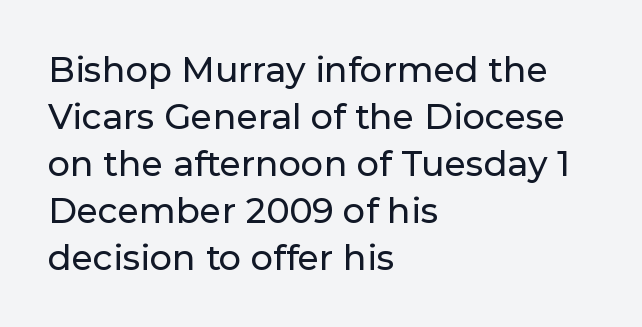
{"serif": "no", "italic": "no", "width": "normal", "stroke_contrast": "low", "x_height": "medium", "monospaced": "no", "underline": "no", "align": "left", "line_spacing": "normal", "line_spacing_ratio": 1.34, "letter_spacing": "normal", "letter_spacing_em": 0.0, "glyph_px": 35}
